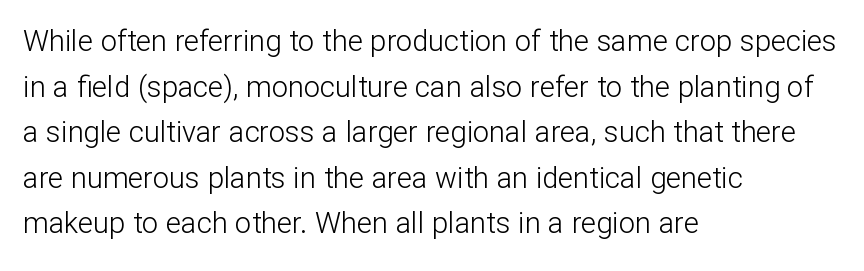
The image shows 29 px light sans-serif type, upright; set left-aligned, normal line spacing (1.57x), normal letter spacing, not underlined; low stroke contrast and a medium x-height.
